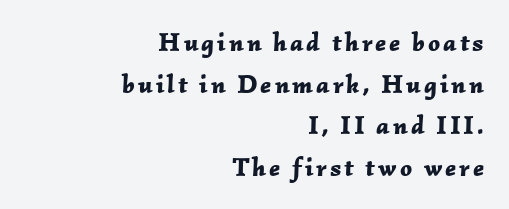
{"italic": "yes", "lean": "right", "slant_degrees": 2, "bold": "yes", "underline": "no", "align": "right", "line_spacing": "normal", "line_spacing_ratio": 1.6, "glyph_px": 26}
